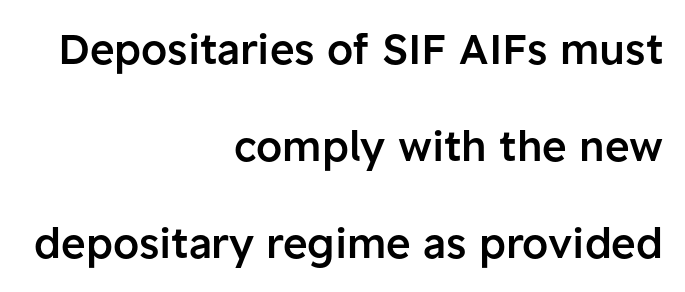
The image shows 42 px semibold sans-serif type, upright; set right-aligned, loose line spacing (2.31x), normal letter spacing, not underlined; low stroke contrast and a medium x-height.
